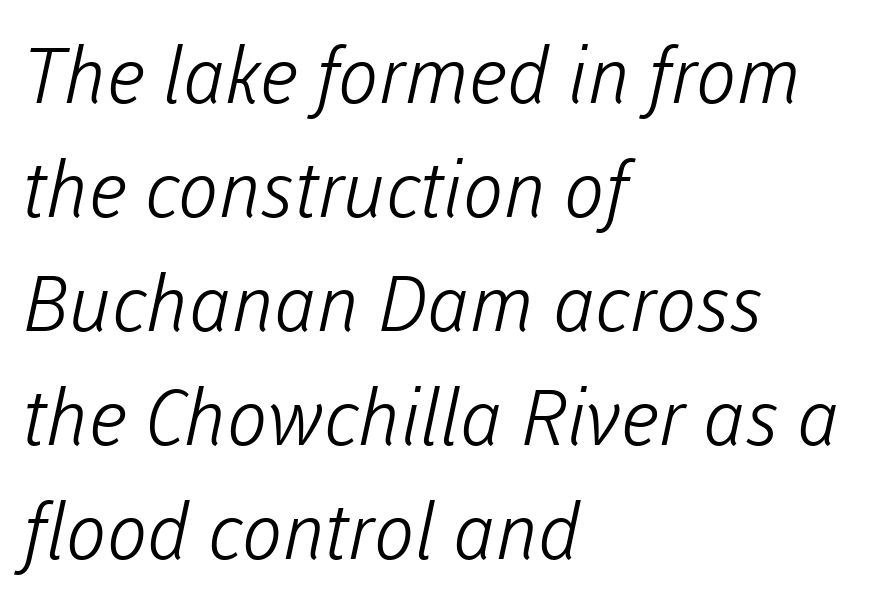
The face looks like a standard text weight, possibly lighter. Each letter keeps its own natural width here, so spacing adapts to shape. Rule under the text: the space is simply empty. One glance says typical: line gaps are just what's usual.
